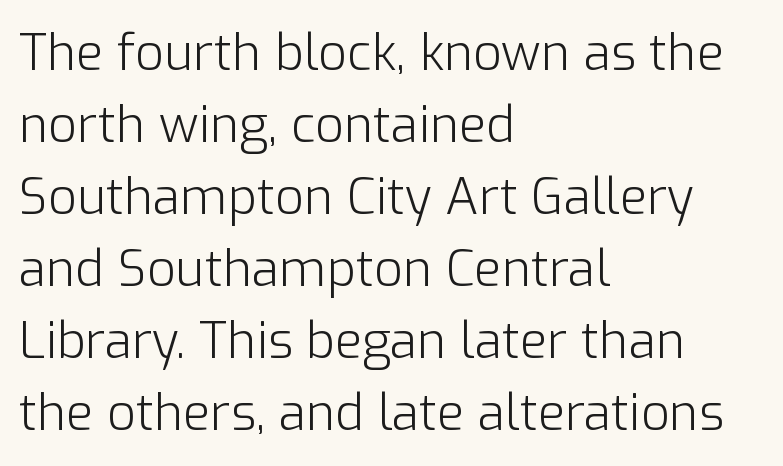
Q: Is the text bold? A: No.
Q: Is the text italic (slanted)? A: No, it is upright.
Q: Is the typeface a serif or a sans-serif typeface? A: Sans-serif.
Q: Is the text underlined? A: No.
Q: How is the paragraph aligned? A: Left-aligned.
Q: Is the spacing between letters normal or unusually wide? A: Normal.
Q: Is the spacing between lines tight, normal or loose? A: Normal.
Q: Width (condensed, normal, or wide)? A: Normal.
Q: Stroke contrast? A: Low.
Q: x-height? A: Medium.
Q: Monospaced? A: No.
